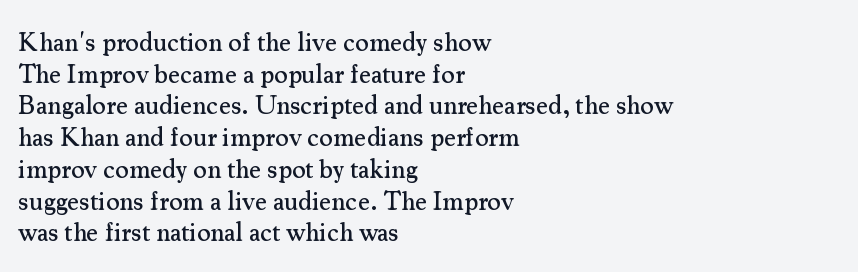
Q: Is the text italic (slanted)? A: No, it is upright.
Q: Is the text underlined? A: No.
Q: How is the paragraph aligned? A: Left-aligned.
Q: Is the spacing between letters normal or unusually wide? A: Normal.
